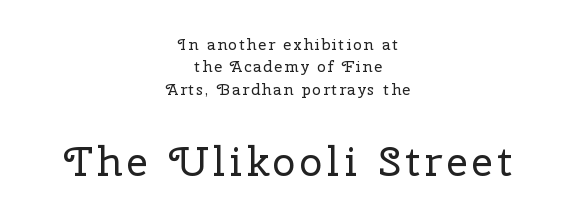
The image shows 41 px regular-weight serif type, upright; set centered, normal line spacing (1.4x), not underlined; the second (bottom) block is 2.56x larger; low stroke contrast and a medium x-height.
